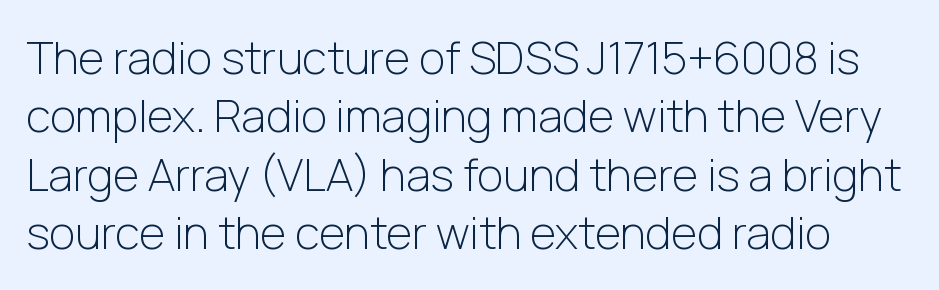
Note the varied advance widths — an 'i' is clearly narrower than an 'm'. In terms of letterform style, serifs are entirely absent. Short note: letters normally spaced. Honestly, there is no underline to notice here at all.
